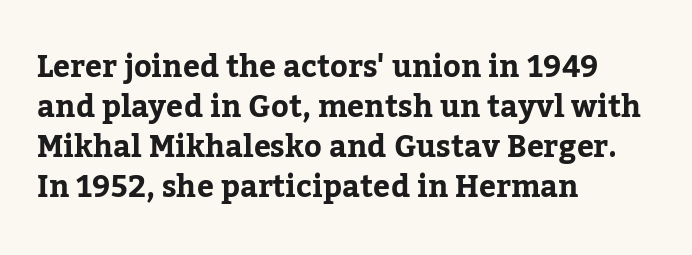
{"serif": "yes", "italic": "no", "width": "normal", "stroke_contrast": "low", "x_height": "medium", "monospaced": "no", "underline": "no", "align": "left", "line_spacing": "normal", "line_spacing_ratio": 1.33, "letter_spacing": "normal", "letter_spacing_em": 0.0, "glyph_px": 30}
